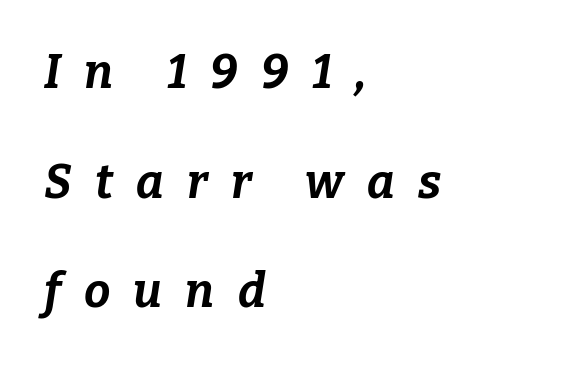
Q: Is the text bold? A: Yes.
Q: Is the text italic (slanted)? A: Yes, it leans right by about 9 degrees.
Q: Is the text underlined? A: No.
Q: How is the paragraph aligned? A: Left-aligned.
Q: Is the spacing between letters normal or unusually wide? A: Unusually wide.
Q: Is the spacing between lines tight, normal or loose? A: Loose.
Q: Width (condensed, normal, or wide)? A: Normal.
Q: Stroke contrast? A: Low.
Q: x-height? A: Medium.
Q: Monospaced? A: No.
